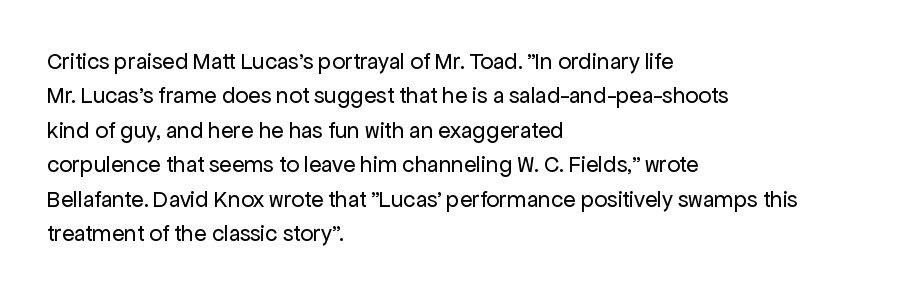
{"italic": "no", "bold": "no", "underline": "no", "align": "left", "line_spacing": "normal", "line_spacing_ratio": 1.5, "letter_spacing": "normal", "letter_spacing_em": 0.0, "glyph_px": 23}
